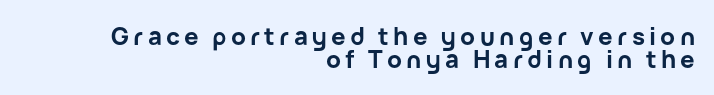
Q: Is the text bold? A: Yes.
Q: Is the text italic (slanted)? A: No, it is upright.
Q: Is the text underlined? A: No.
Q: How is the paragraph aligned? A: Right-aligned.
Q: Is the spacing between lines tight, normal or loose? A: Tight.
